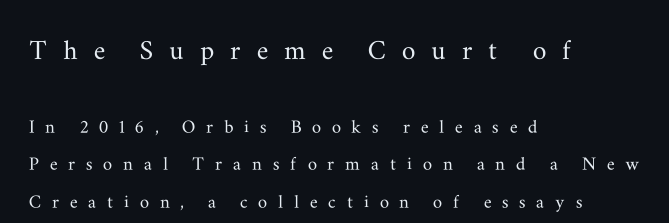
All the whitespace from short lines collects on the right. A serif font was chosen for this passage. The tracking reads as deliberately expanded to a designer's eye. The more generous point size was reserved for the upper chunk.
